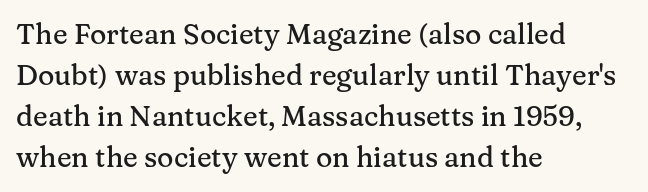
{"serif": "yes", "italic": "no", "width": "normal", "stroke_contrast": "medium", "x_height": "medium", "monospaced": "no", "underline": "no", "align": "left", "line_spacing": "normal", "line_spacing_ratio": 1.47, "letter_spacing": "normal", "letter_spacing_em": 0.0, "glyph_px": 28}
